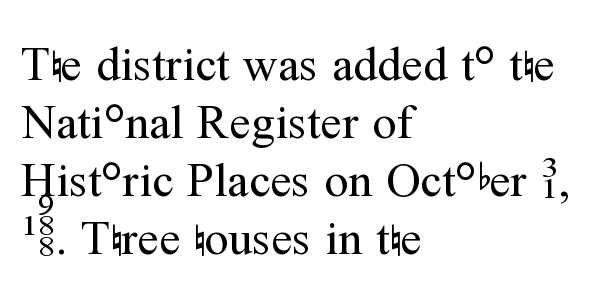
Honestly, the letter spacing is just normal — you wouldn't notice it. Stroke terminals: seriffed. Glance below the letters and you will spot only blank space. The axis of the letterforms is exactly vertical. Weight: not bold — regular or lighter. These lines are set flush left with a ragged right edge.
